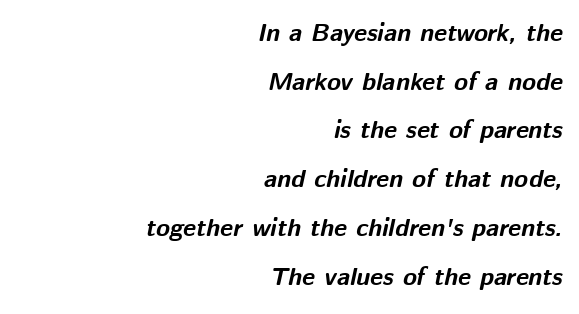
{"italic": "yes", "lean": "right", "slant_degrees": 12, "bold": "yes", "underline": "no", "align": "right", "line_spacing": "loose", "line_spacing_ratio": 1.95, "letter_spacing": "normal", "letter_spacing_em": 0.0, "glyph_px": 25}
